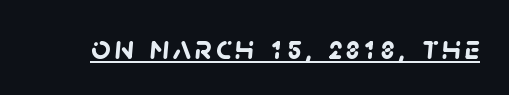
Proportional: the letters do not fall into vertical columns. The passage shown is underscored from start to finish. What kind of face is this? One without serifs — a sans. Heft: maximum for text — a bold.
